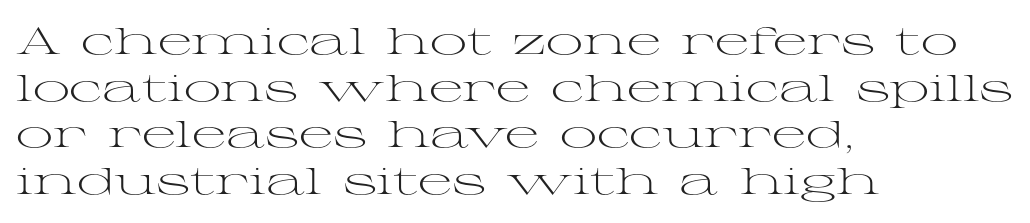
This sample uses an upright cut, with every glyph sitting square on the baseline. These glyphs show unthickened strokes, regular width or finer. This sample uses a serif face. The lines sit at an ordinary, default distance from one another. A classic flush-left, rag-right setting is used for this passage. Any mark beneath the type? The region is blank.
